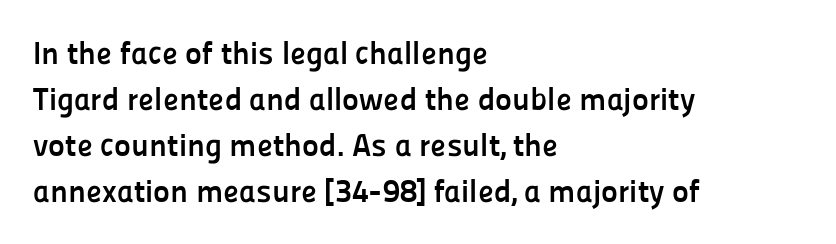
Font category for this specimen: sans-serif. Quick note: not italic, upright. Regular leading. The typesetter chose a ragged-right arrangement here. Is this a fixed-width face? No — the glyphs have proportional, varying widths. Caption: standard tracking, unaltered.
